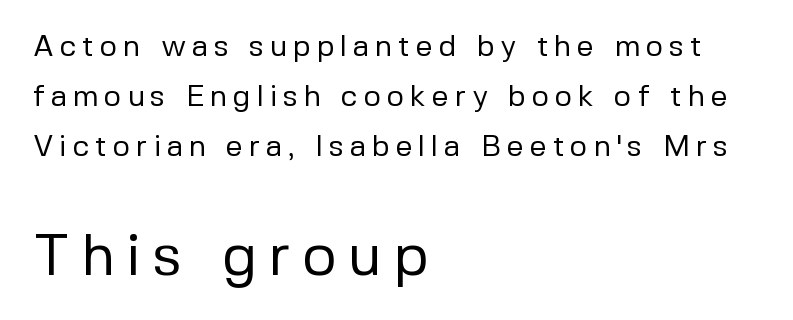
Quick note: interline space is typical. These glyphs show unthickened strokes, regular width or finer. Note: smaller setting up top, larger setting below. The characters display no serif detailing; their extremities are plain. Anything drawn beneath the words? Only blank space. Layout note: lines flush left.
